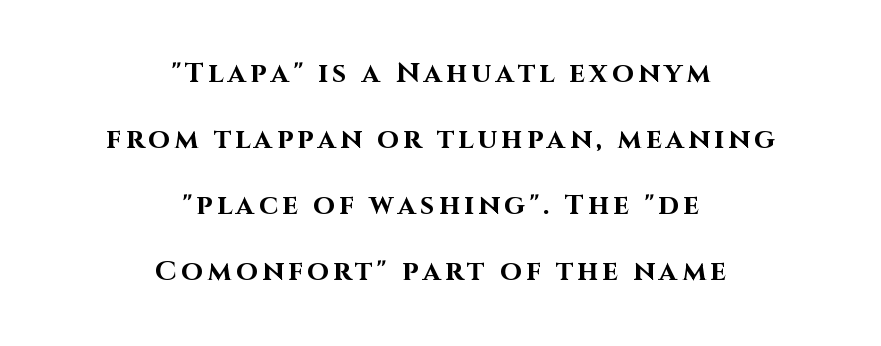
Q: Is the text bold? A: Yes.
Q: Is the text italic (slanted)? A: No, it is upright.
Q: Is the typeface a serif or a sans-serif typeface? A: Sans-serif.
Q: Is the text underlined? A: No.
Q: How is the paragraph aligned? A: Centered.
Q: Is the spacing between lines tight, normal or loose? A: Loose.
Q: Width (condensed, normal, or wide)? A: Normal.
Q: Stroke contrast? A: High.
Q: x-height? A: Large.
Q: Monospaced? A: No.
